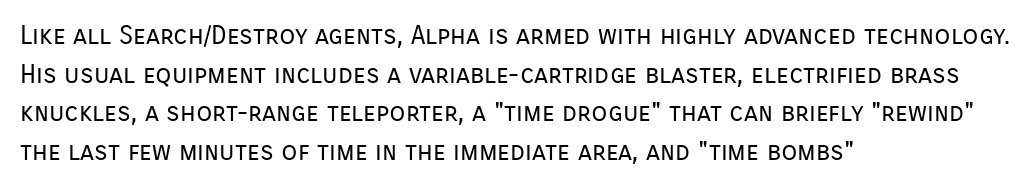
Q: Is the text bold? A: No.
Q: Is the text italic (slanted)? A: No, it is upright.
Q: Is the text underlined? A: No.
Q: How is the paragraph aligned? A: Left-aligned.
Q: Is the spacing between letters normal or unusually wide? A: Normal.
Q: Is the spacing between lines tight, normal or loose? A: Normal.
